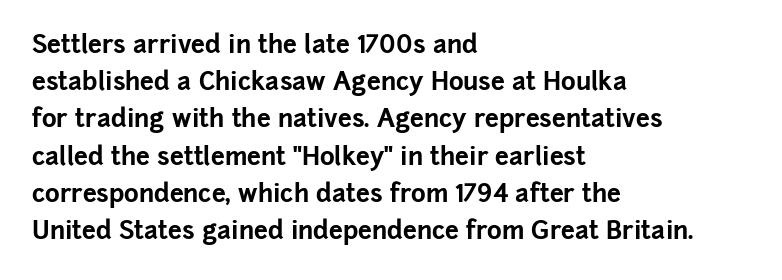
{"italic": "no", "bold": "yes", "underline": "no", "align": "left", "line_spacing": "normal", "line_spacing_ratio": 1.49, "letter_spacing": "normal", "letter_spacing_em": 0.0, "glyph_px": 25}
